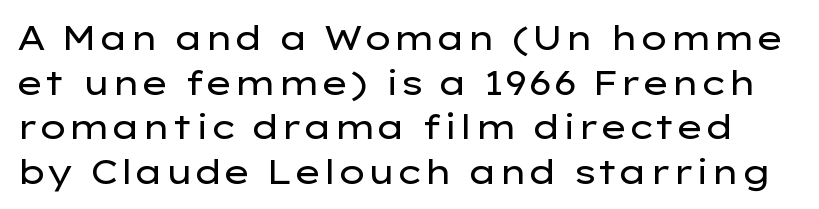
{"serif": "no", "italic": "no", "bold": "no", "weight": "regular", "width": "wide", "stroke_contrast": "low", "x_height": "medium", "monospaced": "no", "underline": "no", "line_spacing": "normal", "line_spacing_ratio": 1.31, "letter_spacing": "normal", "letter_spacing_em": 0.0, "glyph_px": 34}
